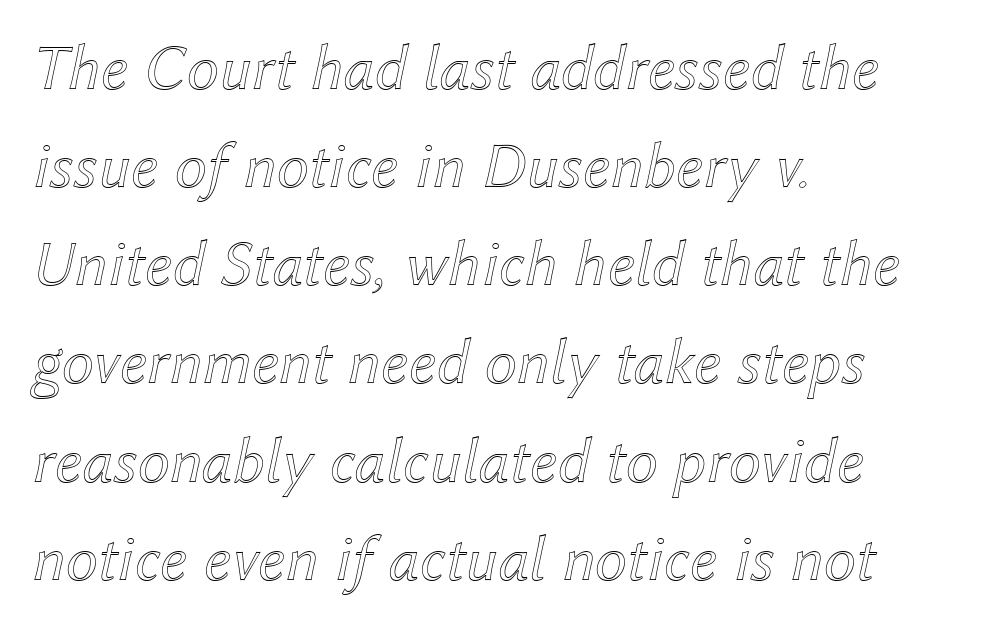
{"italic": "yes", "lean": "right", "slant_degrees": 12, "width": "normal", "x_height": "medium", "monospaced": "no", "underline": "no", "align": "left", "line_spacing": "normal", "line_spacing_ratio": 1.51, "letter_spacing": "normal", "letter_spacing_em": 0.0, "glyph_px": 65}
